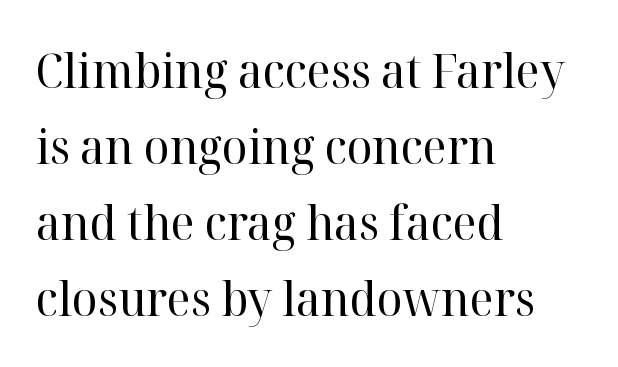
Q: Is the text bold? A: No.
Q: Is the text italic (slanted)? A: No, it is upright.
Q: Is the typeface a serif or a sans-serif typeface? A: Serif.
Q: Is the text underlined? A: No.
Q: How is the paragraph aligned? A: Left-aligned.
Q: Is the spacing between letters normal or unusually wide? A: Normal.
Q: Is the spacing between lines tight, normal or loose? A: Normal.
Q: Width (condensed, normal, or wide)? A: Normal.
Q: Stroke contrast? A: High.
Q: x-height? A: Medium.
Q: Monospaced? A: No.
